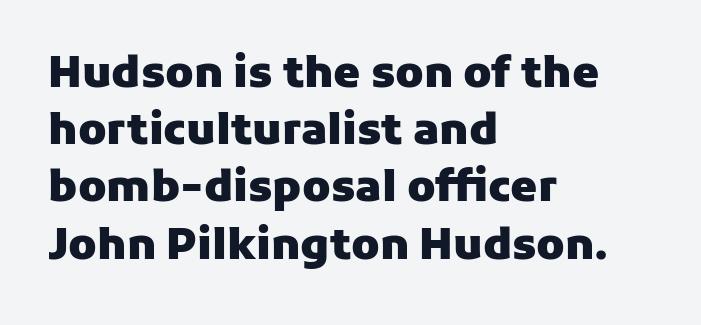
Q: Is the text bold? A: Yes.
Q: Is the text italic (slanted)? A: No, it is upright.
Q: Is the typeface a serif or a sans-serif typeface? A: Sans-serif.
Q: Is the text underlined? A: No.
Q: How is the paragraph aligned? A: Left-aligned.
Q: Is the spacing between letters normal or unusually wide? A: Normal.
Q: Is the spacing between lines tight, normal or loose? A: Normal.
Q: Width (condensed, normal, or wide)? A: Normal.
Q: Stroke contrast? A: Low.
Q: x-height? A: Medium.
Q: Monospaced? A: No.
